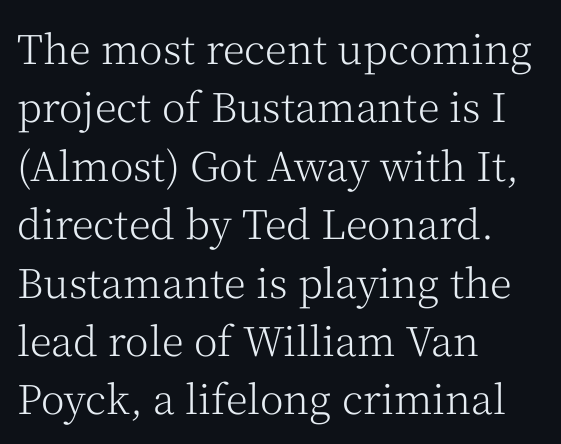
The image shows 40 px light serif type, upright; set left-aligned, normal line spacing (1.46x), normal letter spacing, not underlined; medium stroke contrast and a medium x-height.
